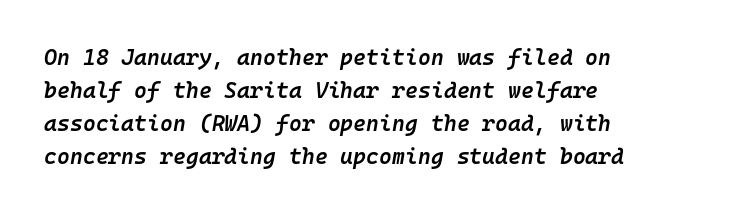
The font's italic variant was chosen for this text. Regular leading. The foot of each line stays bare and open. This rendering uses left alignment, leaving the right contour irregular. The type is set solid horizontally, with unmodified tracking.
